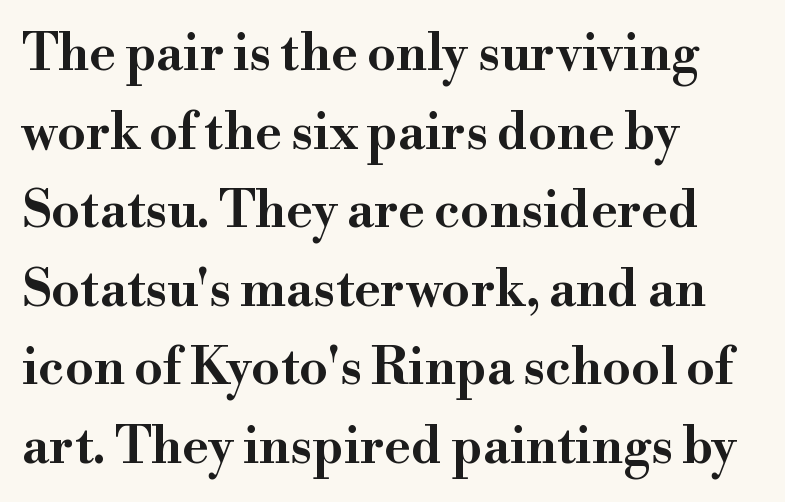
The image shows 51 px wide serif type, upright; set left-aligned, normal line spacing (1.54x), normal letter spacing, not underlined; high stroke contrast and a small x-height.
